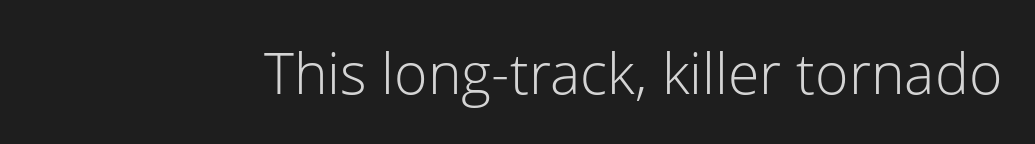
The image shows 57 px light sans-serif type, upright; set normal letter spacing, not underlined; low stroke contrast and a medium x-height.
